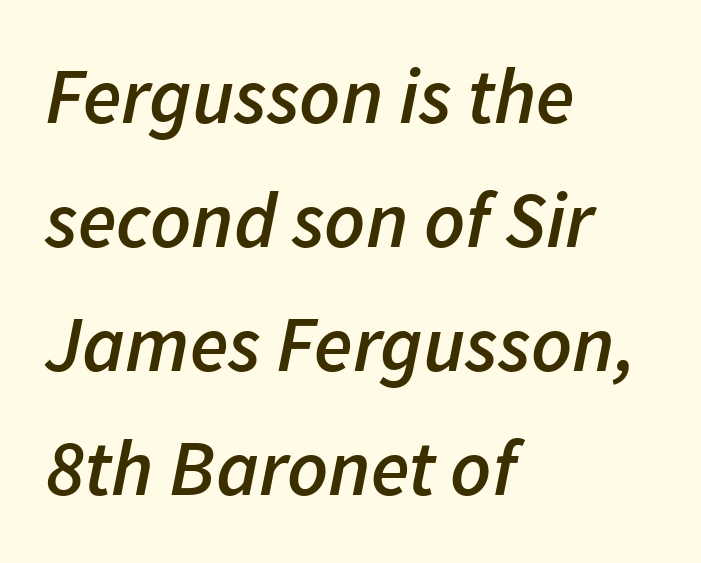
Q: Is the text bold? A: Semi-bold.
Q: Is the text italic (slanted)? A: Yes, it leans right by about 11 degrees.
Q: Is the text underlined? A: No.
Q: How is the paragraph aligned? A: Left-aligned.
Q: Is the spacing between letters normal or unusually wide? A: Normal.
Q: Is the spacing between lines tight, normal or loose? A: Normal.
Q: Width (condensed, normal, or wide)? A: Normal.
Q: Stroke contrast? A: Low.
Q: x-height? A: Medium.
Q: Monospaced? A: No.
